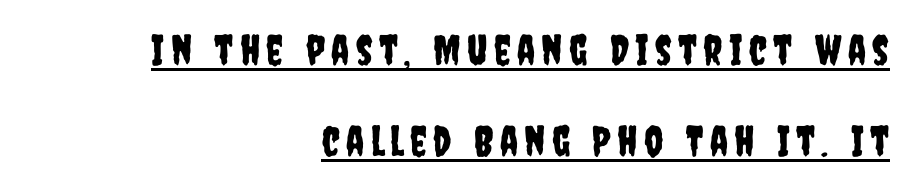
Q: Is the text italic (slanted)? A: No, it is upright.
Q: Is the typeface a serif or a sans-serif typeface? A: Sans-serif.
Q: Is the text underlined? A: Yes.
Q: How is the paragraph aligned? A: Right-aligned.
Q: Is the spacing between lines tight, normal or loose? A: Loose.
Q: Width (condensed, normal, or wide)? A: Condensed.
Q: Stroke contrast? A: Low.
Q: x-height? A: Large.
Q: Monospaced? A: No.
